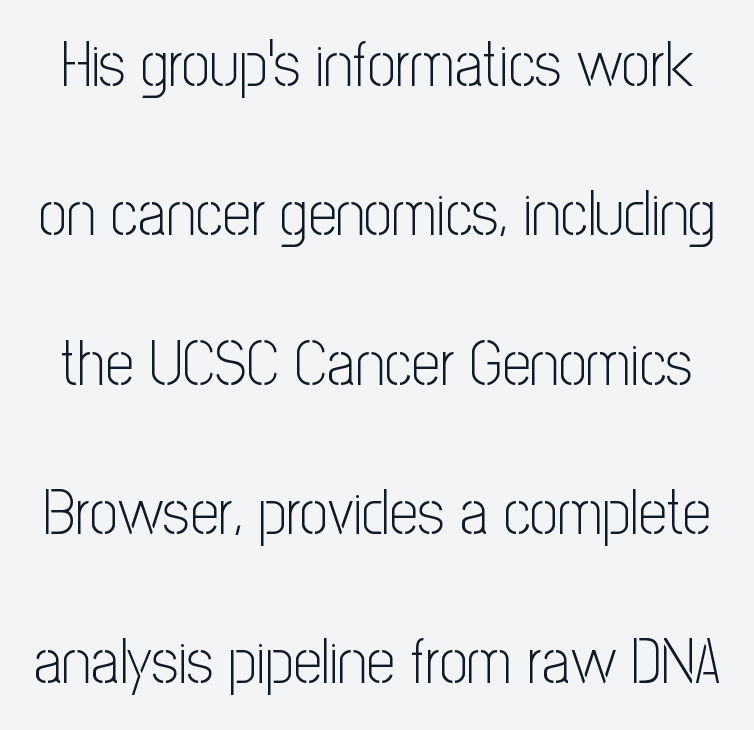
Here the designer chose a conventional face with non-uniform glyph widths. A quiet, ordinary-to-light weight characterises the typeface. Here the glyphs are tracked normally, forming tight word shapes. Notice how the stems are strictly vertical — no italics here. Look at the bottom of the vertical strokes: they stop flat, with no serifs.
